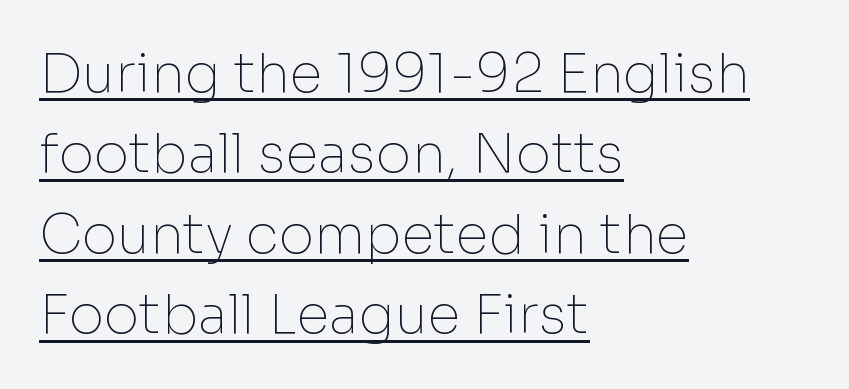
Compared with undecorated copy, this sample adds a rule below the words. Compared with typical paragraphs, the rows here are spaced about the same. Grotesque or geometric, the face here clearly has no serifs. Bold? No — there's no thickening of the strokes.
